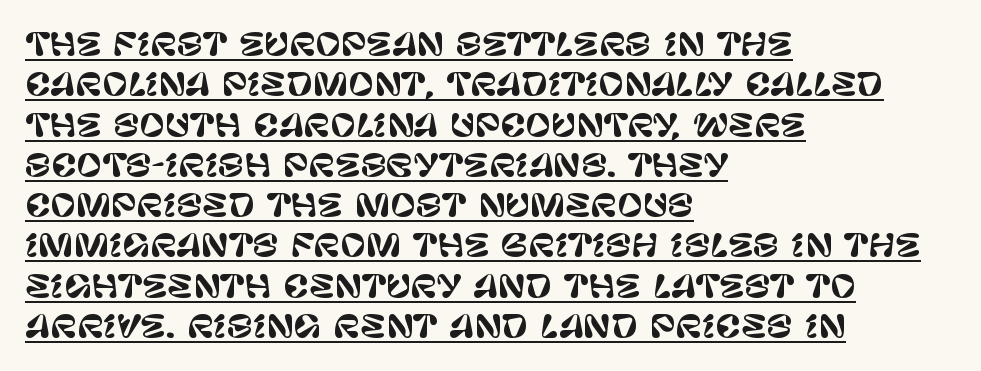
The image shows 31 px sans-serif type; set left-aligned, normal line spacing (1.3x), normal letter spacing, underlined; low stroke contrast and a large x-height.
